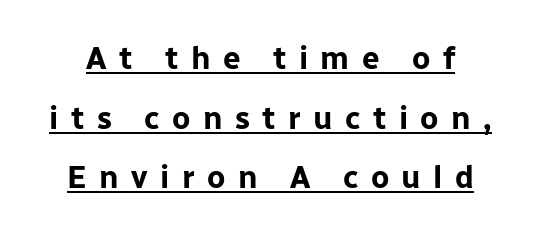
Unlike italic type, these characters show no tilt at all. Whoever set this chose breathing room over compactness in the vertical rhythm. Serif or sans? Sans — the stroke terminals are bare. I'd describe the lettering as bold — thick and assertive.
